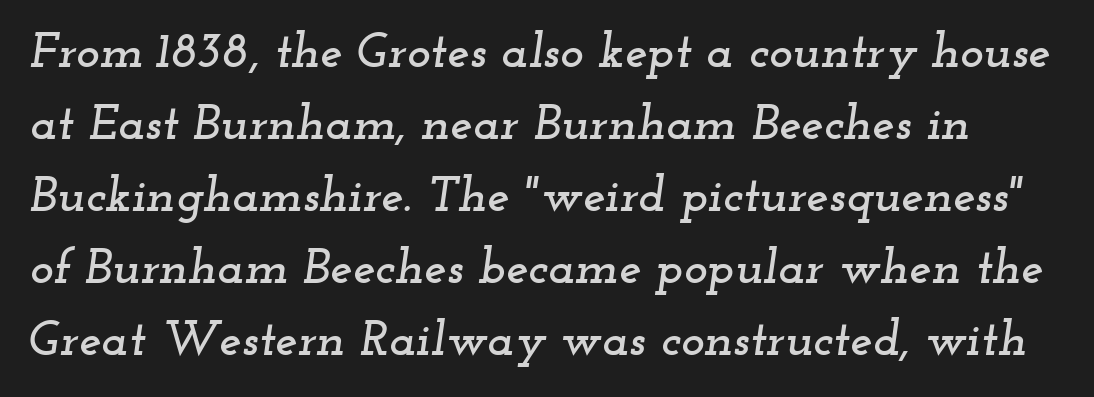
{"serif": "yes", "italic": "yes", "lean": "right", "slant_degrees": 12, "width": "wide", "stroke_contrast": "low", "x_height": "small", "monospaced": "no", "underline": "no", "line_spacing": "normal", "line_spacing_ratio": 1.44, "letter_spacing": "normal", "letter_spacing_em": 0.0, "glyph_px": 50}
